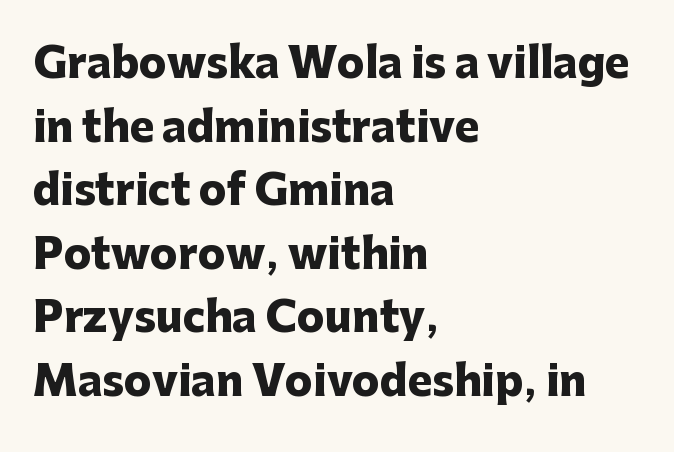
{"serif": "no", "italic": "no", "bold": "yes", "weight": "heavy", "width": "normal", "stroke_contrast": "low", "x_height": "medium", "monospaced": "no", "underline": "no", "align": "left", "line_spacing": "normal", "line_spacing_ratio": 1.55, "letter_spacing": "normal", "letter_spacing_em": 0.0, "glyph_px": 41}
